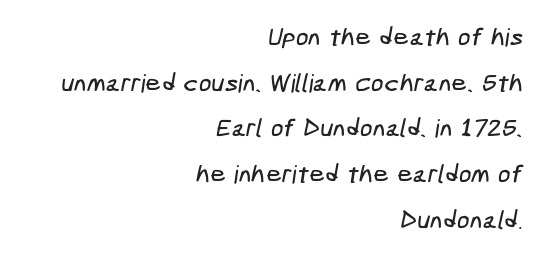
{"underline": "no", "align": "right", "line_spacing_ratio": 1.83, "letter_spacing": "normal", "letter_spacing_em": 0.0, "glyph_px": 25}
